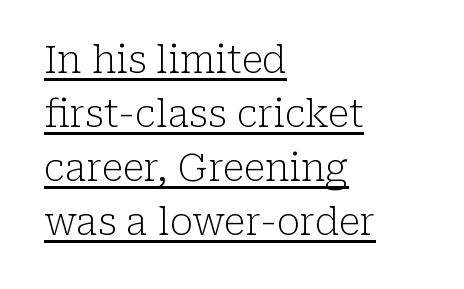
{"serif": "yes", "italic": "no", "bold": "no", "weight": "light", "width": "normal", "stroke_contrast": "low", "x_height": "medium", "monospaced": "no", "underline": "yes", "align": "left", "line_spacing": "normal", "line_spacing_ratio": 1.42, "letter_spacing": "normal", "letter_spacing_em": 0.0, "glyph_px": 38}
